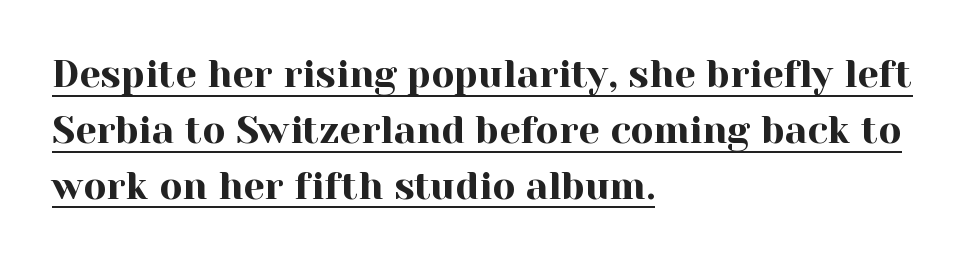
Q: Is the text italic (slanted)? A: No, it is upright.
Q: Is the typeface a serif or a sans-serif typeface? A: Serif.
Q: Is the text underlined? A: Yes.
Q: How is the paragraph aligned? A: Left-aligned.
Q: Is the spacing between letters normal or unusually wide? A: Normal.
Q: Is the spacing between lines tight, normal or loose? A: Normal.
Q: Width (condensed, normal, or wide)? A: Normal.
Q: x-height? A: Medium.
Q: Monospaced? A: No.
